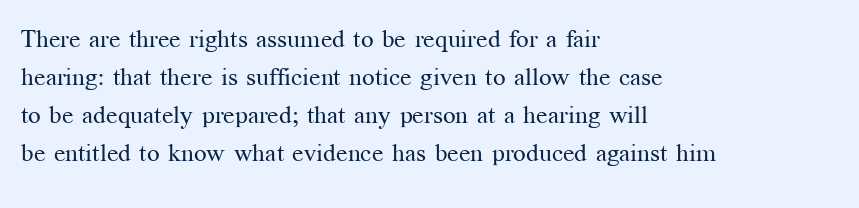
{"italic": "no", "bold": "no", "underline": "no", "align": "left", "line_spacing": "normal", "line_spacing_ratio": 1.52, "letter_spacing": "normal", "letter_spacing_em": 0.0, "glyph_px": 25}
